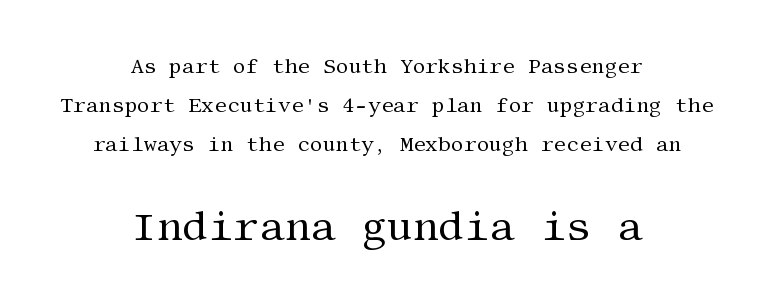
The image shows 40 px regular-weight serif type, upright; set centered, loose line spacing (1.95x), normal letter spacing, not underlined; the second (bottom) block is 2.0x larger; medium stroke contrast and a large x-height.
